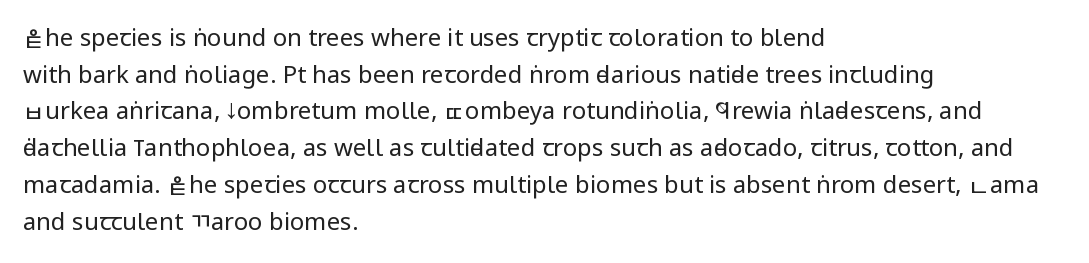
Q: Is the text bold? A: No.
Q: Is the text italic (slanted)? A: No, it is upright.
Q: Is the text underlined? A: No.
Q: How is the paragraph aligned? A: Left-aligned.
Q: Is the spacing between letters normal or unusually wide? A: Normal.
Q: Is the spacing between lines tight, normal or loose? A: Normal.
